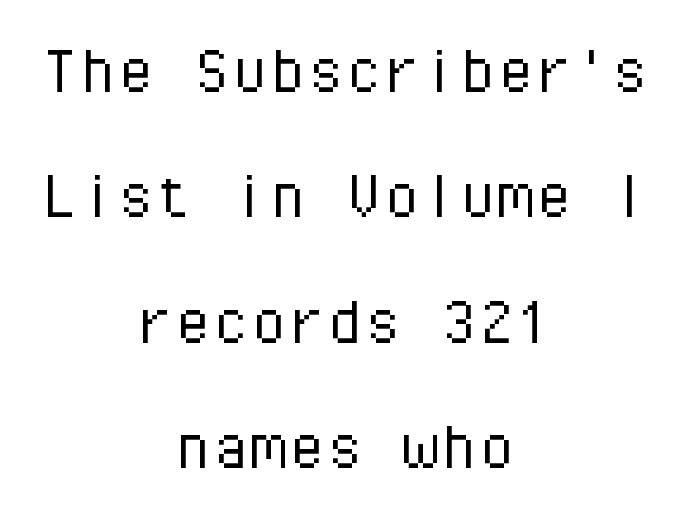
The image shows 76 px light sans-serif type, upright, monospaced; set centered, normal line spacing (1.65x), normal letter spacing, not underlined; low stroke contrast and a medium x-height.
